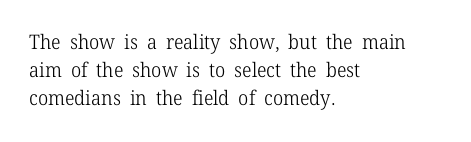
{"italic": "no", "bold": "no", "underline": "no", "align": "left", "line_spacing": "normal", "line_spacing_ratio": 1.41, "letter_spacing": "normal", "letter_spacing_em": 0.0, "glyph_px": 20}
